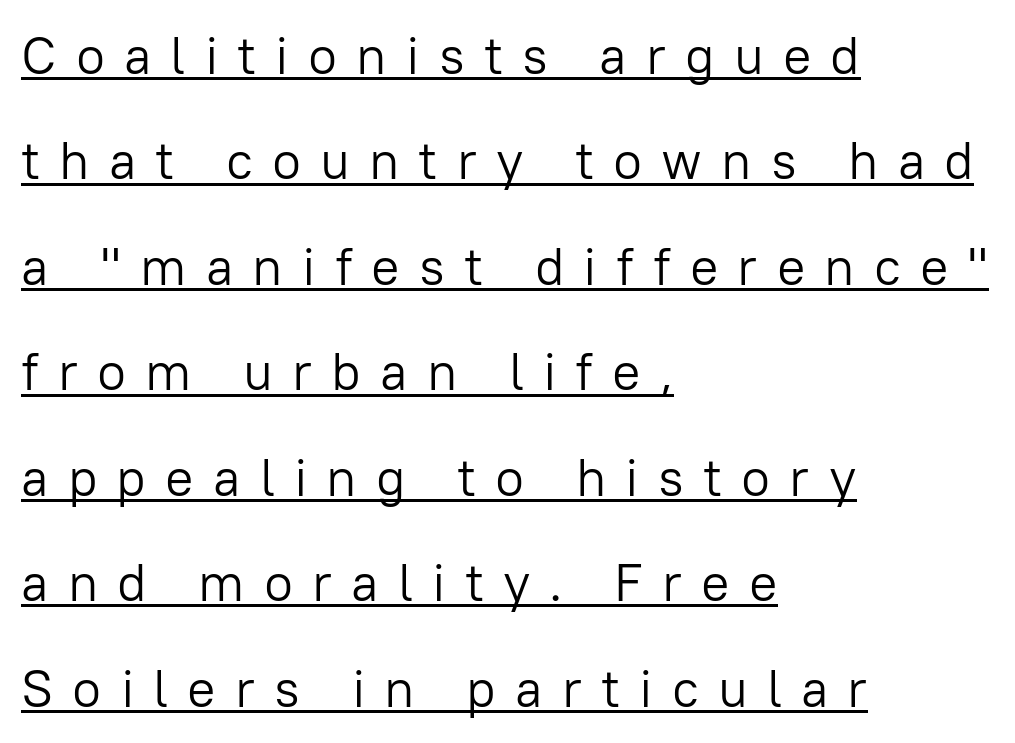
{"serif": "no", "italic": "no", "bold": "no", "weight": "light", "width": "normal", "stroke_contrast": "low", "x_height": "medium", "monospaced": "no", "underline": "yes", "align": "left", "line_spacing": "loose", "line_spacing_ratio": 1.99, "letter_spacing": "wide", "letter_spacing_em": 0.36, "glyph_px": 53}
